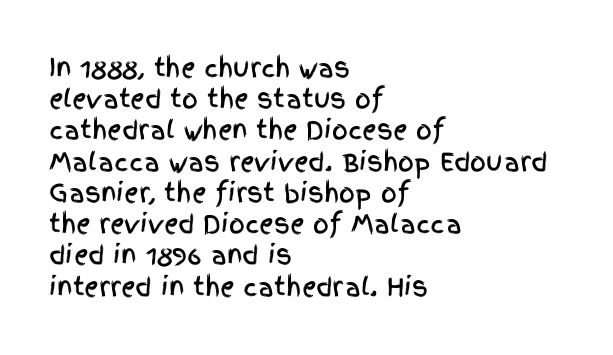
Q: Is the text italic (slanted)? A: No, it is upright.
Q: Is the text underlined? A: No.
Q: How is the paragraph aligned? A: Left-aligned.
Q: Is the spacing between letters normal or unusually wide? A: Normal.
Q: Is the spacing between lines tight, normal or loose? A: Normal.
